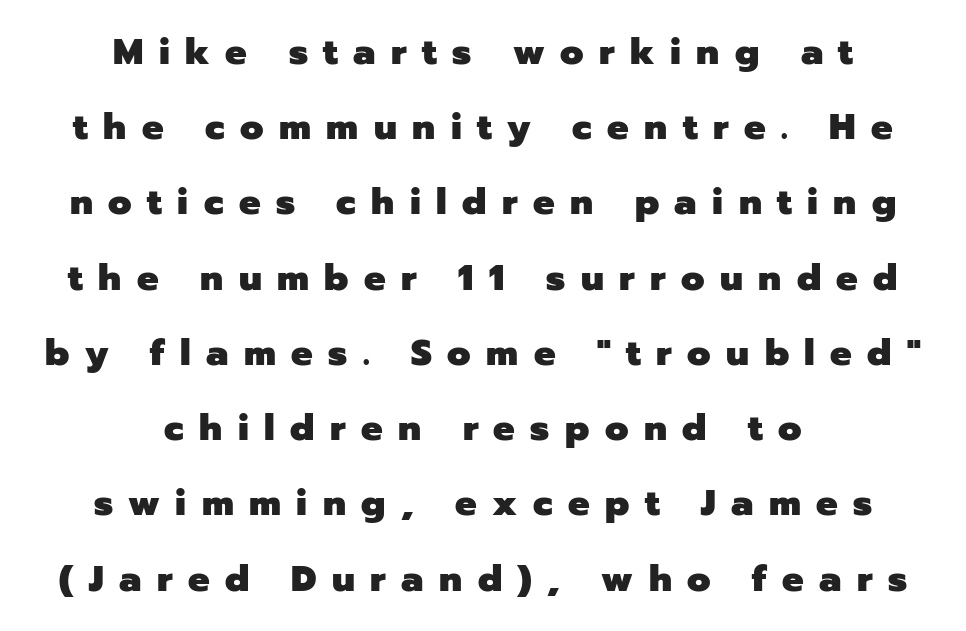
Q: Is the text bold? A: Yes.
Q: Is the text italic (slanted)? A: No, it is upright.
Q: Is the typeface a serif or a sans-serif typeface? A: Sans-serif.
Q: Is the text underlined? A: No.
Q: How is the paragraph aligned? A: Centered.
Q: Is the spacing between letters normal or unusually wide? A: Unusually wide.
Q: Is the spacing between lines tight, normal or loose? A: Loose.
Q: Width (condensed, normal, or wide)? A: Normal.
Q: Stroke contrast? A: Low.
Q: x-height? A: Medium.
Q: Monospaced? A: No.
